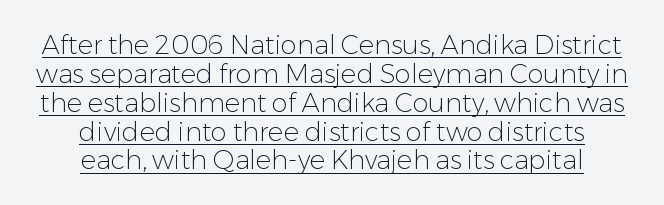
The image shows 26 px text type, upright; set centered, tight line spacing (1.11x), normal letter spacing, underlined.
